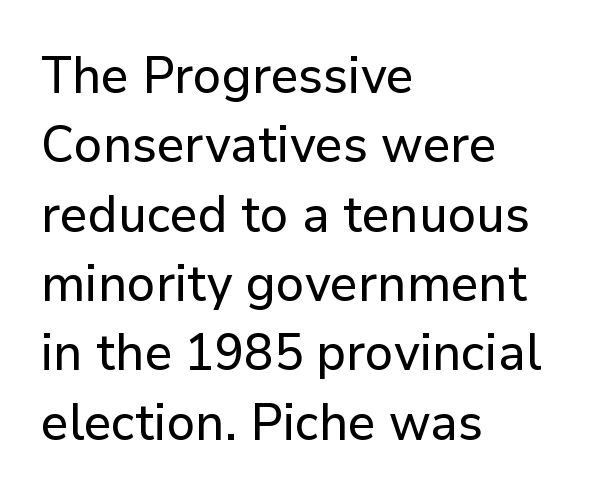
Q: Is the text italic (slanted)? A: No, it is upright.
Q: Is the typeface a serif or a sans-serif typeface? A: Sans-serif.
Q: Is the text underlined? A: No.
Q: How is the paragraph aligned? A: Left-aligned.
Q: Is the spacing between letters normal or unusually wide? A: Normal.
Q: Is the spacing between lines tight, normal or loose? A: Normal.
Q: Width (condensed, normal, or wide)? A: Normal.
Q: Stroke contrast? A: Low.
Q: x-height? A: Medium.
Q: Monospaced? A: No.
